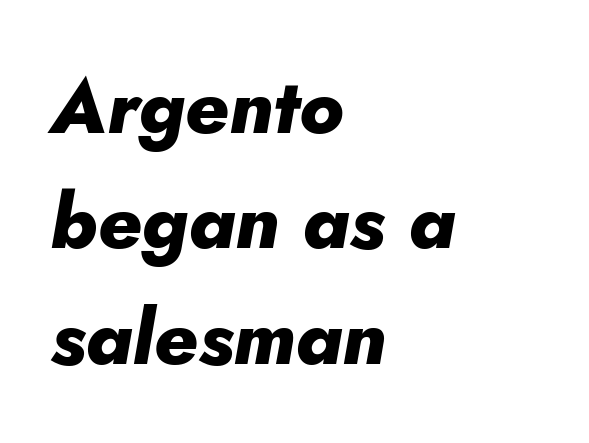
Q: Is the text bold? A: Yes.
Q: Is the text italic (slanted)? A: Yes, it leans right by about 10 degrees.
Q: Is the text underlined? A: No.
Q: How is the paragraph aligned? A: Left-aligned.
Q: Is the spacing between letters normal or unusually wide? A: Normal.
Q: Is the spacing between lines tight, normal or loose? A: Normal.
Q: Width (condensed, normal, or wide)? A: Normal.
Q: Stroke contrast? A: Low.
Q: x-height? A: Small.
Q: Monospaced? A: No.
